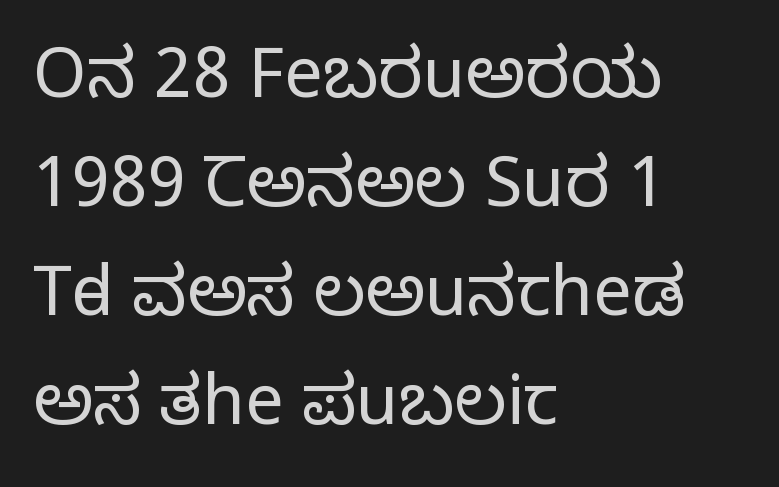
{"serif": "yes", "italic": "no", "bold": "no", "weight": "regular", "width": "normal", "stroke_contrast": "low", "x_height": "large", "monospaced": "no", "underline": "no", "align": "left", "line_spacing": "normal", "line_spacing_ratio": 1.58, "letter_spacing": "normal", "letter_spacing_em": 0.0, "glyph_px": 69}
